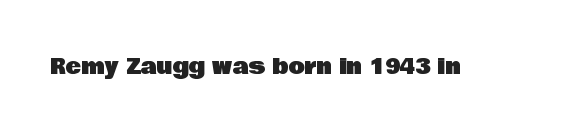
The image shows 21 px text type, upright; set normal letter spacing, not underlined.
